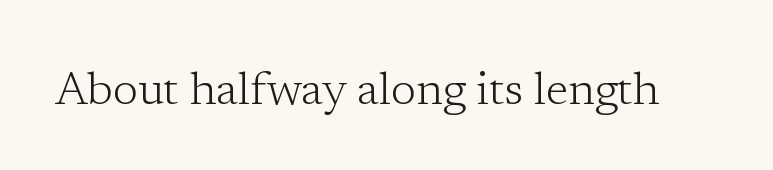
Q: Is the text bold? A: No.
Q: Is the text italic (slanted)? A: No, it is upright.
Q: Is the typeface a serif or a sans-serif typeface? A: Serif.
Q: Is the text underlined? A: No.
Q: Is the spacing between letters normal or unusually wide? A: Normal.
Q: Width (condensed, normal, or wide)? A: Normal.
Q: Stroke contrast? A: Low.
Q: x-height? A: Medium.
Q: Monospaced? A: No.
